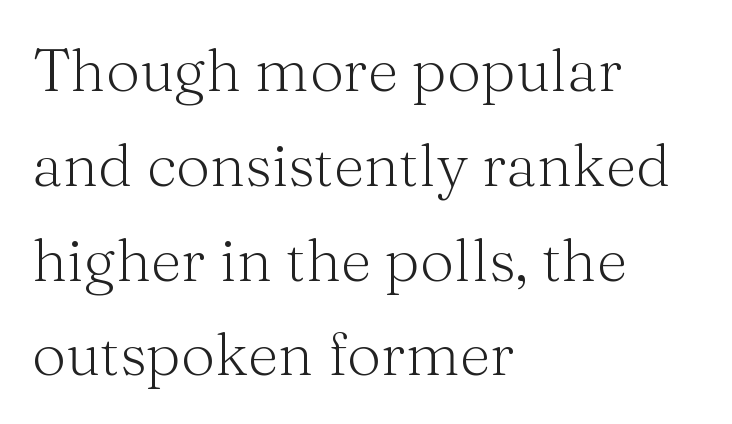
{"serif": "yes", "italic": "no", "bold": "no", "weight": "light", "width": "normal", "stroke_contrast": "medium", "x_height": "medium", "monospaced": "no", "underline": "no", "align": "left", "line_spacing": "normal", "line_spacing_ratio": 1.58, "letter_spacing": "normal", "letter_spacing_em": 0.0, "glyph_px": 60}
